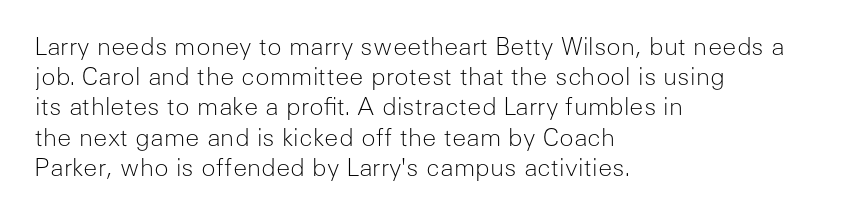
The weight would be labelled regular, book, light, or lighter still. Every stem runs plumb, perpendicular to the baseline. Descender tails drop into unmarked territory. One glance says typical: line gaps are just what's usual.
